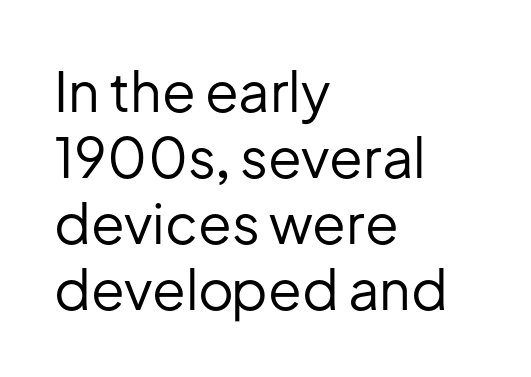
The image shows 55 px regular-weight sans-serif type, upright; set left-aligned, line spacing 1.2x, normal letter spacing, not underlined; low stroke contrast and a medium x-height.
